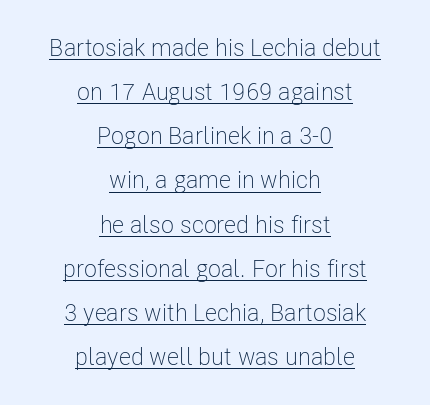
{"italic": "no", "bold": "no", "underline": "yes", "align": "center", "line_spacing_ratio": 1.84, "letter_spacing": "normal", "letter_spacing_em": 0.0, "glyph_px": 24}
